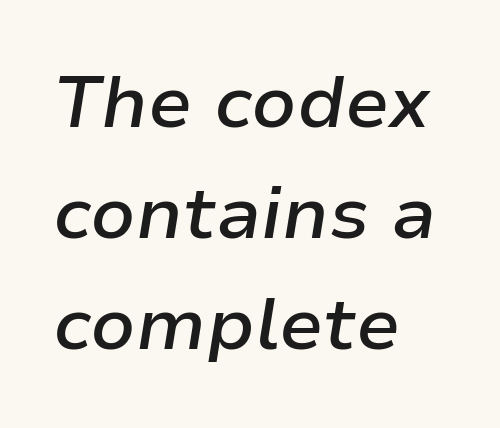
Q: Is the text bold? A: Semi-bold.
Q: Is the text italic (slanted)? A: Yes, it leans right by about 9 degrees.
Q: Is the text underlined? A: No.
Q: How is the paragraph aligned? A: Left-aligned.
Q: Is the spacing between letters normal or unusually wide? A: Normal.
Q: Is the spacing between lines tight, normal or loose? A: Normal.
Q: Width (condensed, normal, or wide)? A: Normal.
Q: Stroke contrast? A: Low.
Q: x-height? A: Medium.
Q: Monospaced? A: No.
